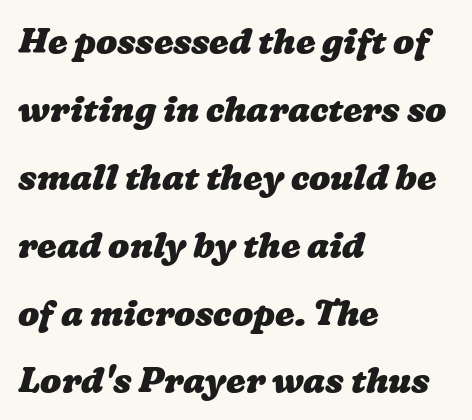
{"bold": "yes", "weight": "heavy", "width": "wide", "stroke_contrast": "low", "x_height": "medium", "monospaced": "no", "underline": "no", "align": "left", "line_spacing": "loose", "line_spacing_ratio": 1.94, "letter_spacing": "normal", "letter_spacing_em": 0.0, "glyph_px": 35}
